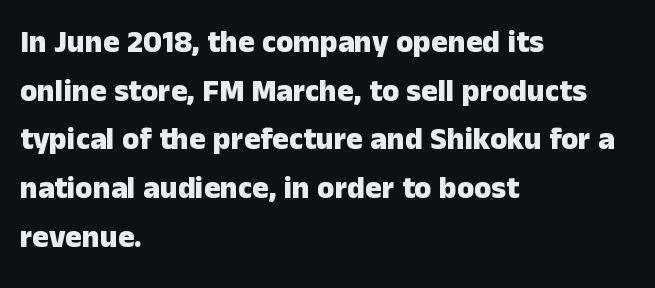
Font category for this specimen: sans-serif. Bold? Absolutely — the strokes are thick and heavy. One-word summary of the alignment: left. This sample has the flowing, uneven cadence of proportional lettering. Underlining? Definitely not there.
